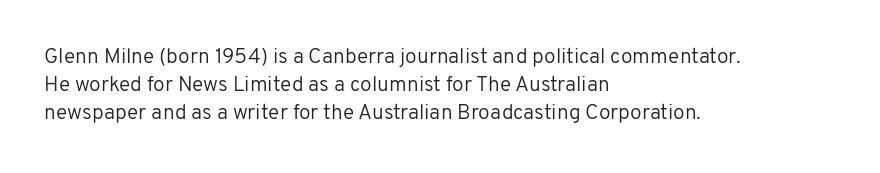
Q: Is the text bold? A: No.
Q: Is the text italic (slanted)? A: No, it is upright.
Q: Is the text underlined? A: No.
Q: How is the paragraph aligned? A: Left-aligned.
Q: Is the spacing between letters normal or unusually wide? A: Normal.
Q: Is the spacing between lines tight, normal or loose? A: Normal.
